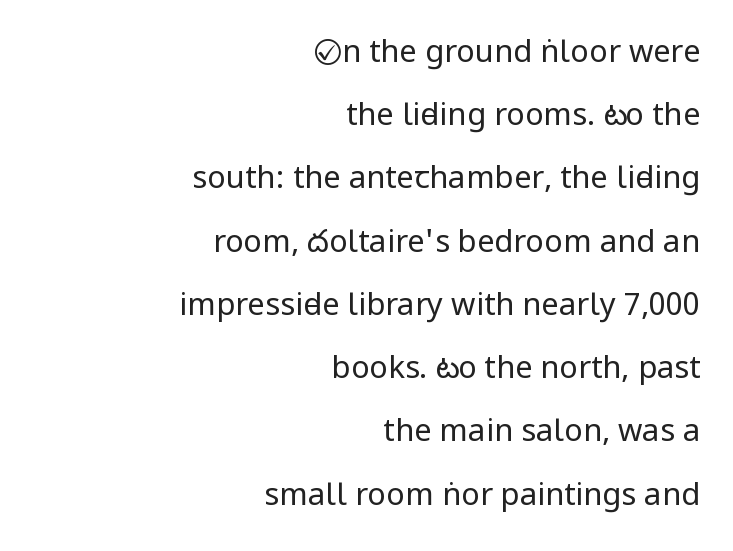
{"serif": "no", "italic": "no", "bold": "no", "weight": "regular", "width": "condensed", "stroke_contrast": "low", "x_height": "large", "monospaced": "no", "underline": "no", "align": "right", "line_spacing": "loose", "line_spacing_ratio": 2.04, "letter_spacing": "normal", "letter_spacing_em": 0.0, "glyph_px": 31}
